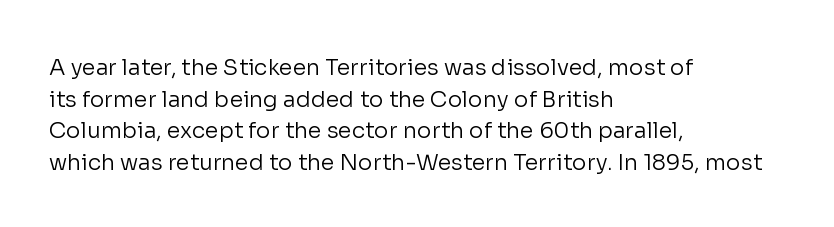
The image shows 22 px text type, upright; set left-aligned, normal line spacing (1.44x), normal letter spacing, not underlined.
